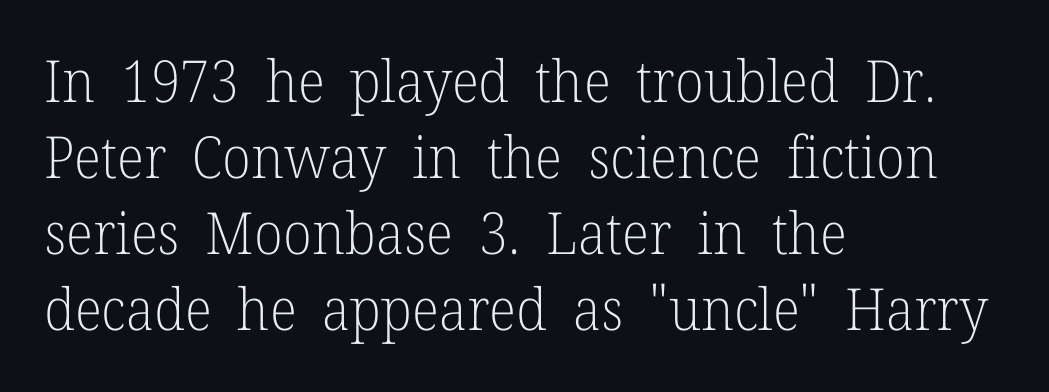
{"serif": "yes", "italic": "no", "bold": "no", "weight": "light", "width": "normal", "stroke_contrast": "low", "x_height": "medium", "monospaced": "no", "underline": "no", "align": "left", "line_spacing": "normal", "line_spacing_ratio": 1.31, "letter_spacing": "normal", "letter_spacing_em": 0.0, "glyph_px": 58}
